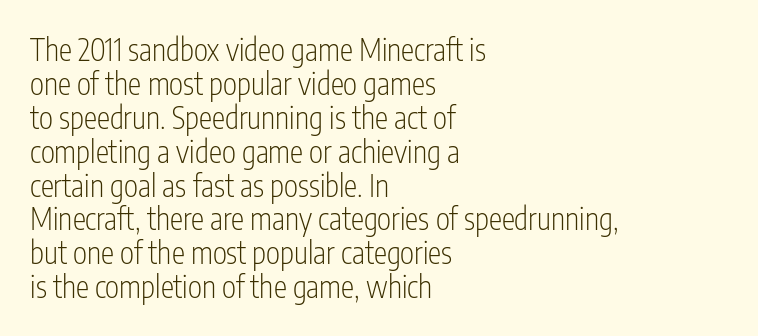
The image shows 30 px light, condensed sans-serif type, upright; set left-aligned, tight line spacing (1.13x), normal letter spacing, not underlined; low stroke contrast and a medium x-height.
